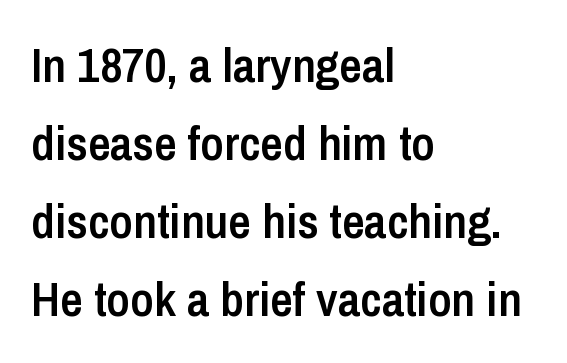
The image shows 49 px semibold, condensed sans-serif type, upright; set left-aligned, normal line spacing (1.59x), normal letter spacing, not underlined; low stroke contrast and a medium x-height.
